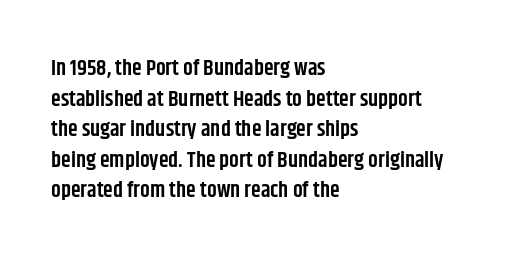
{"italic": "no", "bold": "semi", "underline": "no", "align": "left", "line_spacing": "normal", "line_spacing_ratio": 1.39, "letter_spacing": "normal", "letter_spacing_em": 0.0, "glyph_px": 22}
